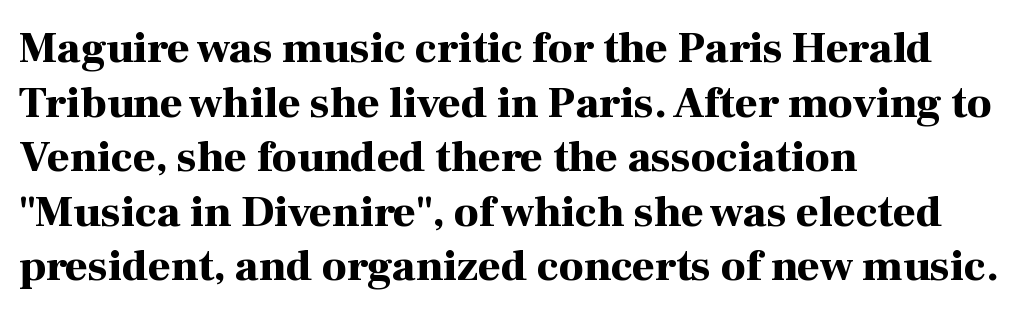
The image shows 44 px bold serif type, upright; set left-aligned, line spacing 1.24x, normal letter spacing, not underlined; high stroke contrast and a medium x-height.
